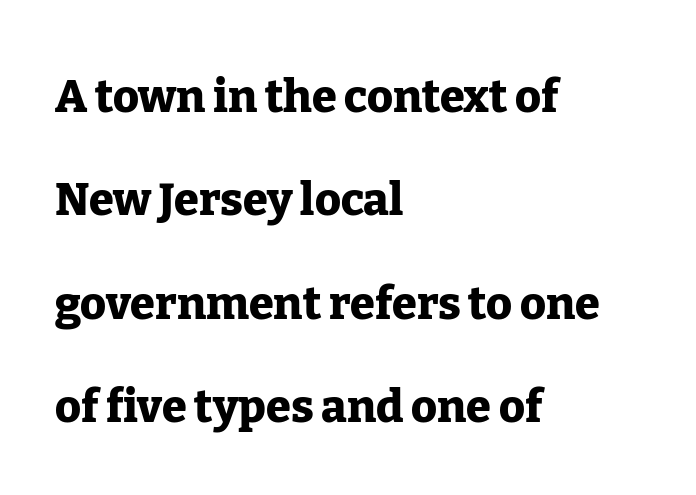
Q: Is the text bold? A: Yes.
Q: Is the text italic (slanted)? A: No, it is upright.
Q: Is the typeface a serif or a sans-serif typeface? A: Serif.
Q: Is the text underlined? A: No.
Q: How is the paragraph aligned? A: Left-aligned.
Q: Is the spacing between letters normal or unusually wide? A: Normal.
Q: Is the spacing between lines tight, normal or loose? A: Loose.
Q: Width (condensed, normal, or wide)? A: Normal.
Q: Stroke contrast? A: Low.
Q: x-height? A: Medium.
Q: Monospaced? A: No.
